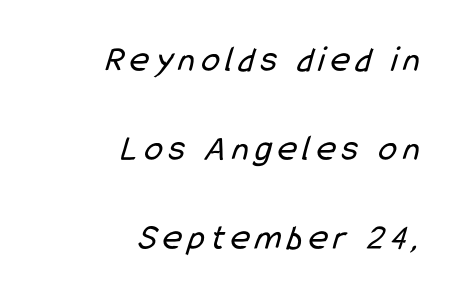
The image shows 37 px regular-weight, condensed sans-serif type; set right-aligned, loose line spacing (2.4x), not underlined; low stroke contrast and a medium x-height.
